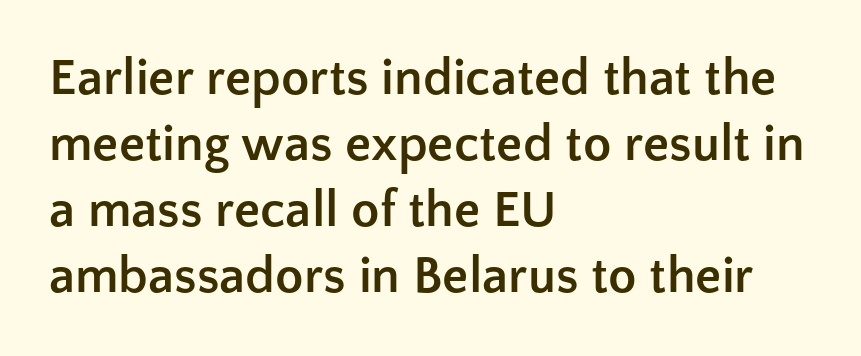
{"serif": "no", "italic": "no", "bold": "yes", "weight": "semibold", "width": "normal", "stroke_contrast": "low", "x_height": "medium", "monospaced": "no", "underline": "no", "align": "left", "line_spacing": "normal", "line_spacing_ratio": 1.27, "letter_spacing": "normal", "letter_spacing_em": 0.0, "glyph_px": 52}
